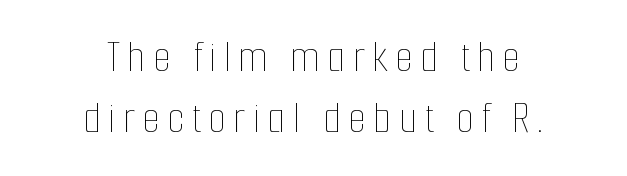
Q: Is the text bold? A: No.
Q: Is the text italic (slanted)? A: No, it is upright.
Q: Is the text underlined? A: No.
Q: How is the paragraph aligned? A: Centered.
Q: Is the spacing between lines tight, normal or loose? A: Normal.
Q: Width (condensed, normal, or wide)? A: Condensed.
Q: Stroke contrast? A: Low.
Q: x-height? A: Medium.
Q: Monospaced? A: No.
